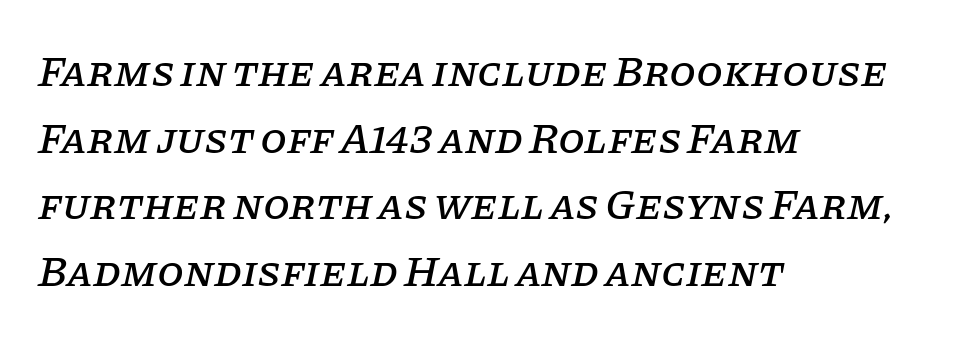
Q: Is the text italic (slanted)? A: Yes, it leans right by about 11 degrees.
Q: Is the typeface a serif or a sans-serif typeface? A: Serif.
Q: Is the text underlined? A: No.
Q: How is the paragraph aligned? A: Left-aligned.
Q: Is the spacing between letters normal or unusually wide? A: Normal.
Q: Is the spacing between lines tight, normal or loose? A: Normal.
Q: Width (condensed, normal, or wide)? A: Normal.
Q: Stroke contrast? A: Low.
Q: x-height? A: Large.
Q: Monospaced? A: No.
